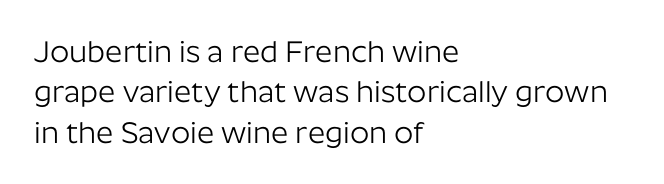
The image shows 30 px light sans-serif type, upright; set left-aligned, normal line spacing (1.35x), normal letter spacing, not underlined; low stroke contrast and a medium x-height.
